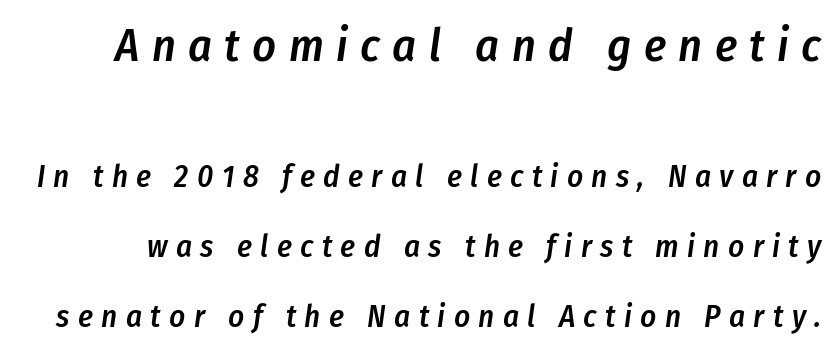
Q: Is the text bold? A: Semi-bold.
Q: Is the text italic (slanted)? A: Yes, it leans right by about 8 degrees.
Q: Is the text underlined? A: No.
Q: Is the spacing between letters normal or unusually wide? A: Unusually wide.
Q: Is the spacing between lines tight, normal or loose? A: Loose.
Q: Which block of text is set in a larger size, the first (top) or the second (bottom)? A: The first (top) one.
Q: Width (condensed, normal, or wide)? A: Condensed.
Q: Stroke contrast? A: Low.
Q: x-height? A: Medium.
Q: Monospaced? A: No.
